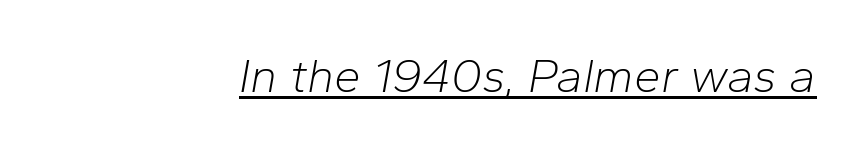
Q: Is the text bold? A: No.
Q: Is the text italic (slanted)? A: Yes, it leans right by about 10 degrees.
Q: Is the text underlined? A: Yes.
Q: How is the paragraph aligned? A: Right-aligned.
Q: Is the spacing between letters normal or unusually wide? A: Normal.
Q: Width (condensed, normal, or wide)? A: Normal.
Q: Stroke contrast? A: Low.
Q: x-height? A: Medium.
Q: Monospaced? A: No.
